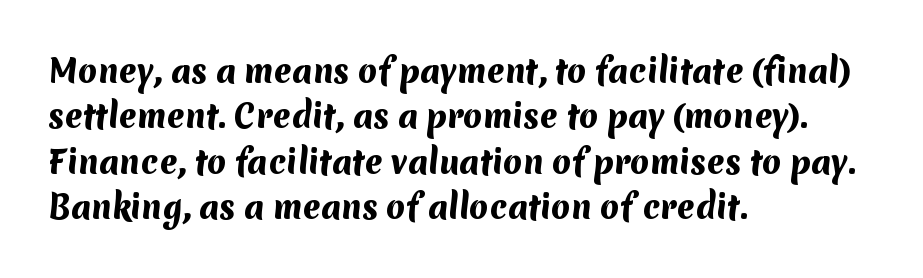
The image shows 31 px heavy sans-serif type; set left-aligned, normal line spacing (1.46x), normal letter spacing, not underlined; medium stroke contrast and a medium x-height.
